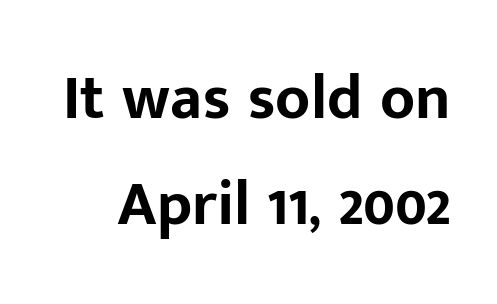
Q: Is the text bold? A: Yes.
Q: Is the text italic (slanted)? A: No, it is upright.
Q: Is the typeface a serif or a sans-serif typeface? A: Sans-serif.
Q: Is the text underlined? A: No.
Q: Is the spacing between letters normal or unusually wide? A: Normal.
Q: Is the spacing between lines tight, normal or loose? A: Normal.
Q: Width (condensed, normal, or wide)? A: Normal.
Q: Stroke contrast? A: Low.
Q: x-height? A: Medium.
Q: Monospaced? A: No.
